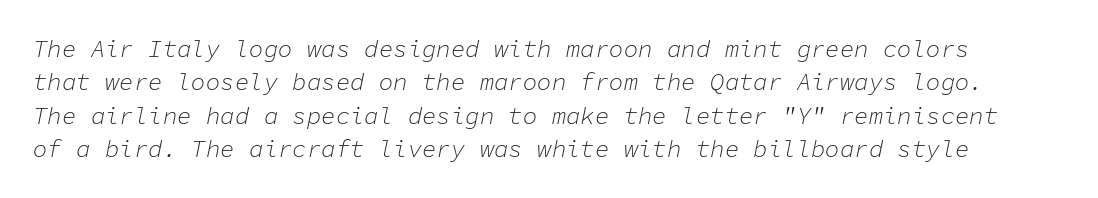
Q: Is the text bold? A: No.
Q: Is the text italic (slanted)? A: Yes, it leans right by about 11 degrees.
Q: Is the text underlined? A: No.
Q: Is the spacing between letters normal or unusually wide? A: Normal.
Q: Is the spacing between lines tight, normal or loose? A: Normal.
